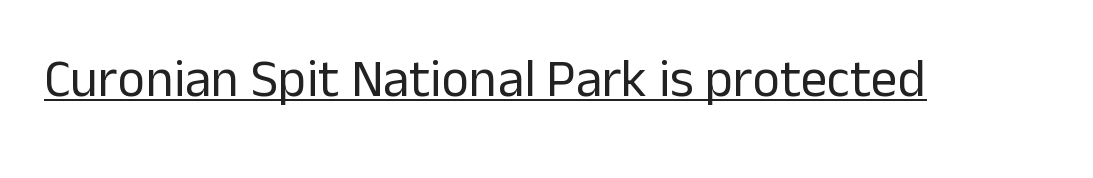
{"serif": "no", "italic": "no", "bold": "no", "weight": "regular", "width": "normal", "stroke_contrast": "low", "x_height": "medium", "monospaced": "no", "underline": "yes", "letter_spacing": "normal", "letter_spacing_em": 0.0, "glyph_px": 53}
